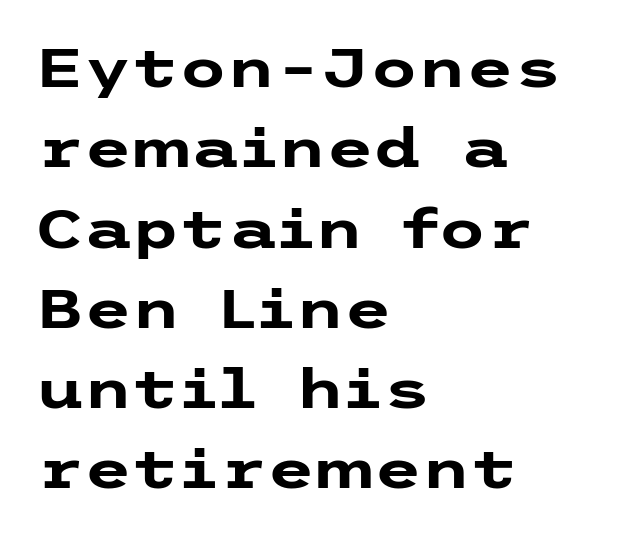
Q: Is the text bold? A: Yes.
Q: Is the text italic (slanted)? A: No, it is upright.
Q: Is the typeface a serif or a sans-serif typeface? A: Sans-serif.
Q: Is the text underlined? A: No.
Q: How is the paragraph aligned? A: Left-aligned.
Q: Is the spacing between letters normal or unusually wide? A: Normal.
Q: Is the spacing between lines tight, normal or loose? A: Normal.
Q: Width (condensed, normal, or wide)? A: Wide.
Q: Stroke contrast? A: Low.
Q: x-height? A: Medium.
